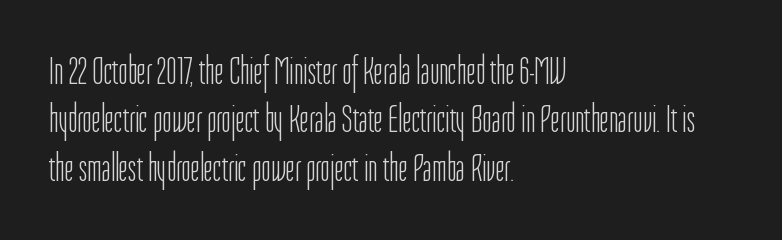
The image shows 40 px light, condensed sans-serif type, upright; set left-aligned, line spacing 1.21x, normal letter spacing, not underlined; low stroke contrast and a medium x-height.
